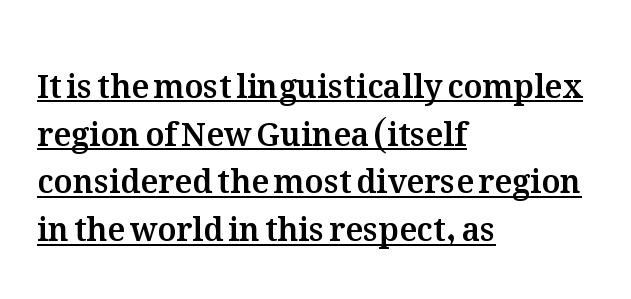
{"italic": "no", "width": "normal", "stroke_contrast": "medium", "x_height": "medium", "monospaced": "no", "underline": "yes", "align": "left", "line_spacing": "normal", "line_spacing_ratio": 1.49, "letter_spacing": "normal", "letter_spacing_em": 0.0, "glyph_px": 32}
